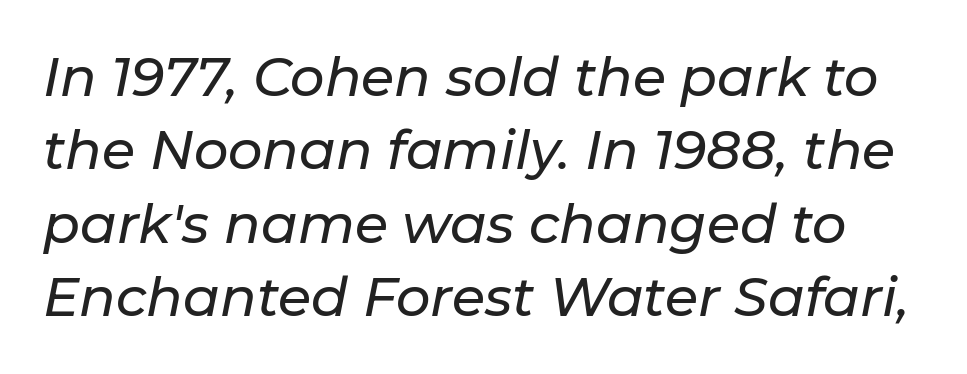
The image shows 54 px text type, italic (leaning right); set normal line spacing (1.36x), normal letter spacing, not underlined; low stroke contrast and a medium x-height.
